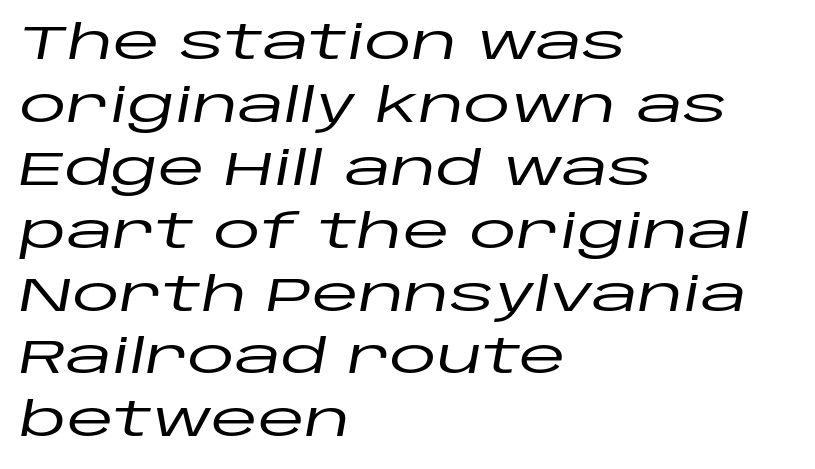
Q: Is the text italic (slanted)? A: Yes, it leans right by about 10 degrees.
Q: Is the text underlined? A: No.
Q: How is the paragraph aligned? A: Left-aligned.
Q: Is the spacing between letters normal or unusually wide? A: Normal.
Q: Is the spacing between lines tight, normal or loose? A: Normal.
Q: Width (condensed, normal, or wide)? A: Wide.
Q: Stroke contrast? A: Low.
Q: x-height? A: Large.
Q: Monospaced? A: No.
